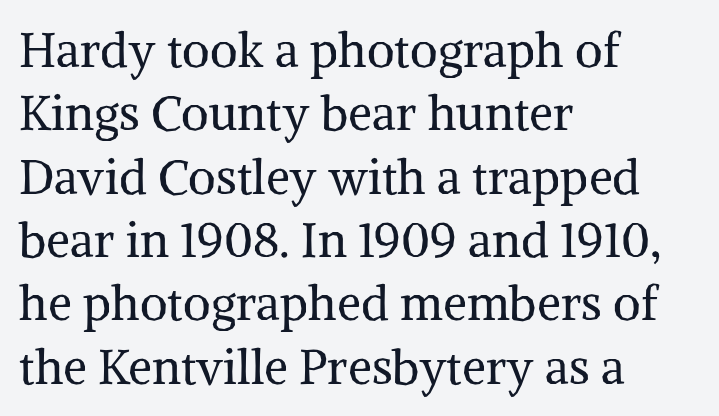
A roman cut, with each character standing at attention. No word sits above an underline. The rag falls on the right side of this text block. Nobody touched the tracking dial on this one.
